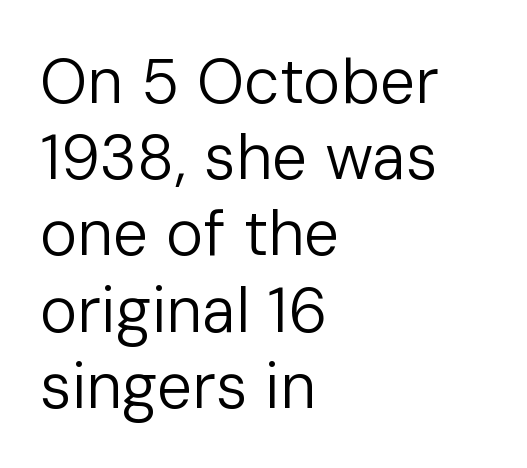
These lines keep a tight, regular rhythm from letter to letter. A typesetter would call this proportional, since set widths differ per character. The typeface has the unassuming heft of standard copy or less. You can tell it's not italic because the verticals are truly vertical.
